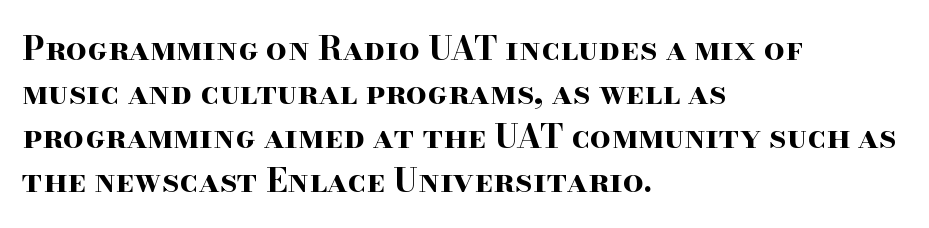
{"serif": "yes", "italic": "no", "bold": "yes", "weight": "bold", "width": "wide", "stroke_contrast": "high", "x_height": "small", "monospaced": "no", "underline": "no", "align": "left", "line_spacing": "normal", "line_spacing_ratio": 1.33, "letter_spacing": "normal", "letter_spacing_em": 0.0, "glyph_px": 33}
